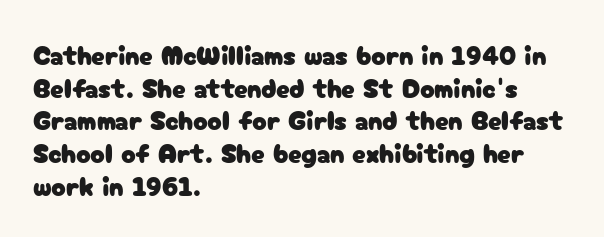
Q: Is the text italic (slanted)? A: No, it is upright.
Q: Is the text underlined? A: No.
Q: How is the paragraph aligned? A: Left-aligned.
Q: Is the spacing between letters normal or unusually wide? A: Normal.
